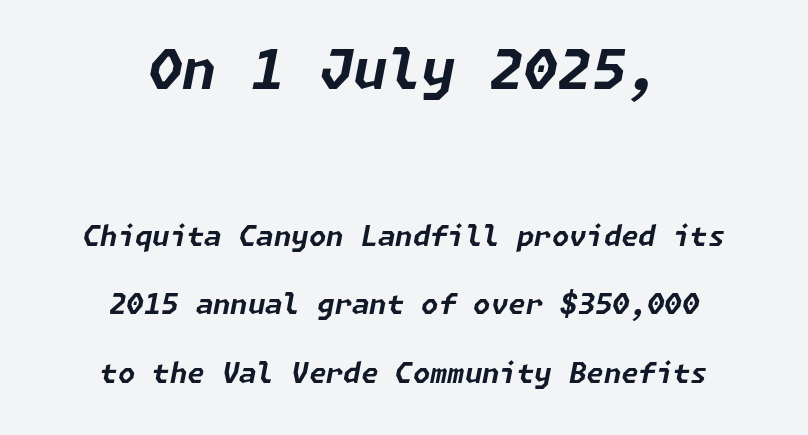
Tracking here is standard; glyphs follow each other at the usual distance. A dark, heavy texture on the line: the type is bold. The baseline area is clear. A student would call this center alignment; a typographer would say set centered. Is there much room between lines? Yes — plenty of vertical air separates them. Larger block? The one above; the one below is distinctly smaller.
